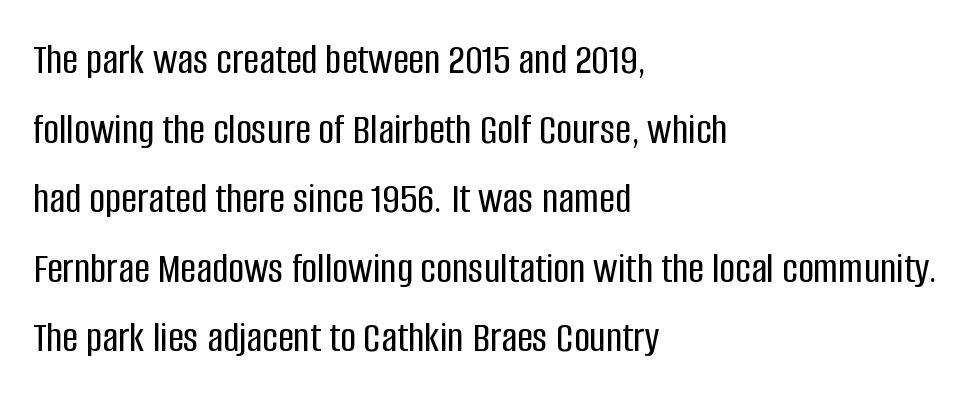
{"serif": "no", "italic": "no", "width": "condensed", "stroke_contrast": "low", "x_height": "large", "monospaced": "no", "underline": "no", "align": "left", "line_spacing": "normal", "line_spacing_ratio": 1.58, "letter_spacing": "normal", "letter_spacing_em": 0.0, "glyph_px": 44}
